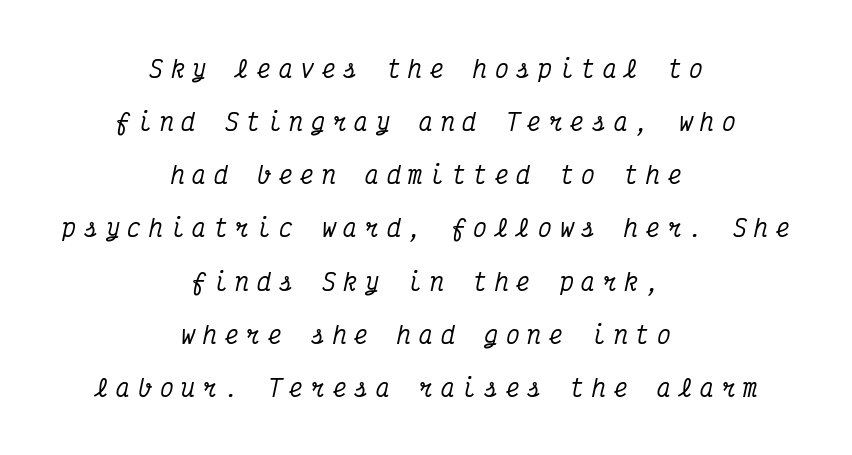
Italic: yes, the glyphs are oblique. Just letters on the line, the space beneath them empty. Where is the straight margin? There isn't one; the lines are centered. What stands out about the letter spacing? Its width — letters are far apart. In terms of leading, this rendering errs on the spacious side.
